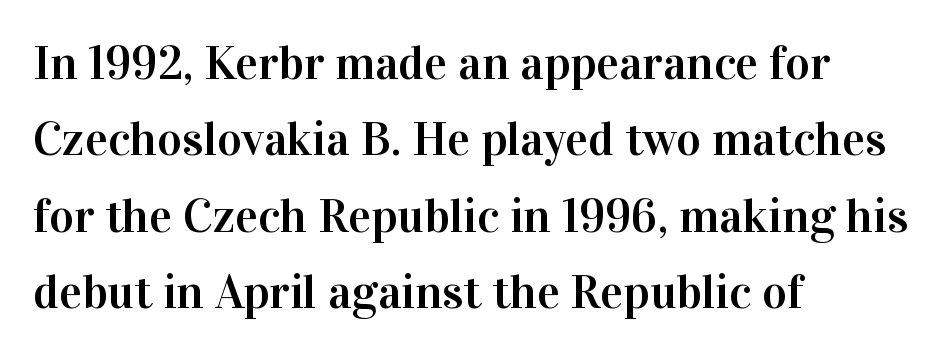
{"serif": "yes", "italic": "no", "width": "normal", "stroke_contrast": "high", "x_height": "medium", "monospaced": "no", "underline": "no", "align": "left", "line_spacing": "normal", "line_spacing_ratio": 1.59, "letter_spacing": "normal", "letter_spacing_em": 0.0, "glyph_px": 48}
